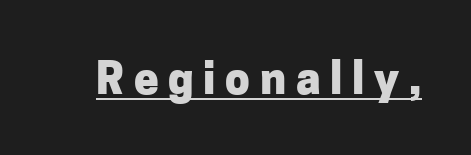
{"serif": "no", "italic": "no", "bold": "yes", "weight": "heavy", "width": "normal", "stroke_contrast": "low", "x_height": "medium", "monospaced": "no", "underline": "yes", "letter_spacing": "wide", "letter_spacing_em": 0.22, "glyph_px": 44}
